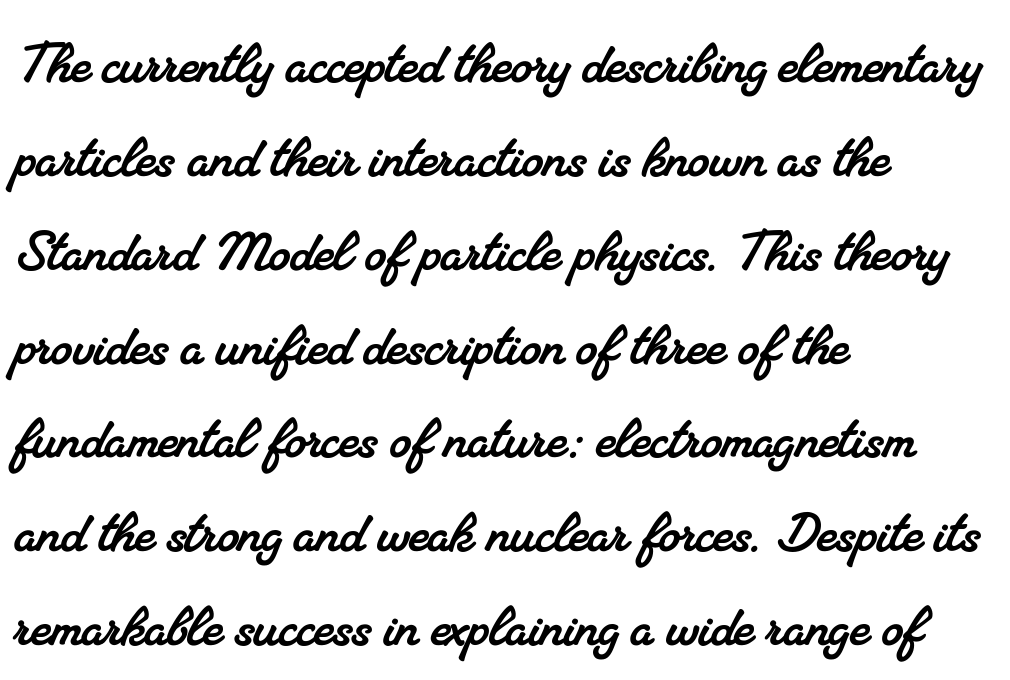
The image shows 68 px serif type; set left-aligned, normal line spacing (1.38x), normal letter spacing, not underlined; medium stroke contrast and a small x-height.
